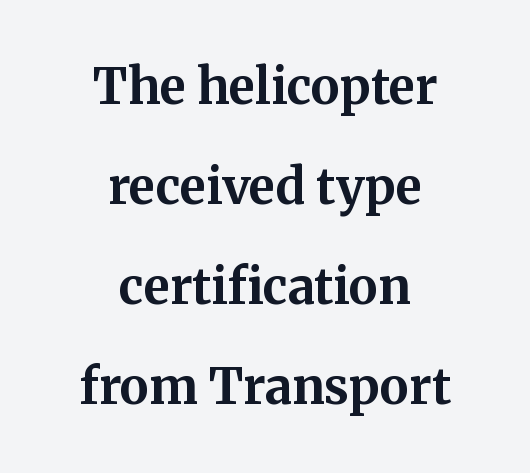
Q: Is the text bold? A: Yes.
Q: Is the text italic (slanted)? A: No, it is upright.
Q: Is the typeface a serif or a sans-serif typeface? A: Serif.
Q: Is the text underlined? A: No.
Q: How is the paragraph aligned? A: Centered.
Q: Is the spacing between letters normal or unusually wide? A: Normal.
Q: Is the spacing between lines tight, normal or loose? A: Loose.
Q: Width (condensed, normal, or wide)? A: Normal.
Q: Stroke contrast? A: Medium.
Q: x-height? A: Medium.
Q: Monospaced? A: No.
